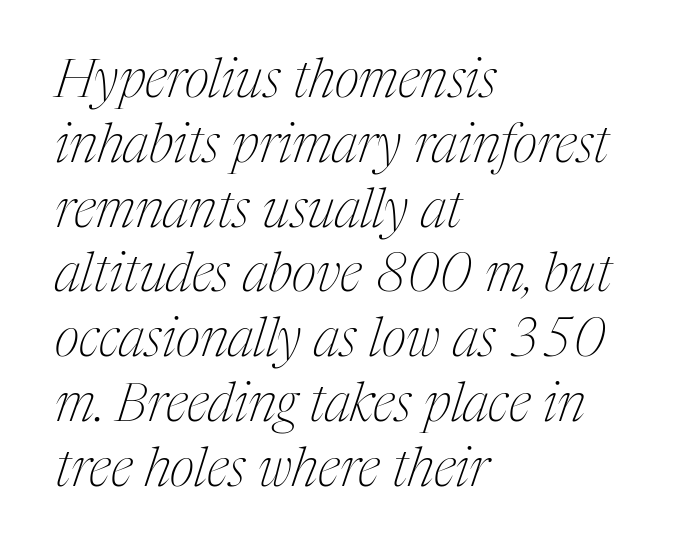
Q: Is the text bold? A: No.
Q: Is the text italic (slanted)? A: Yes, it leans right by about 17 degrees.
Q: Is the typeface a serif or a sans-serif typeface? A: Serif.
Q: Is the text underlined? A: No.
Q: How is the paragraph aligned? A: Left-aligned.
Q: Is the spacing between letters normal or unusually wide? A: Normal.
Q: Width (condensed, normal, or wide)? A: Condensed.
Q: Stroke contrast? A: Medium.
Q: x-height? A: Medium.
Q: Monospaced? A: No.
